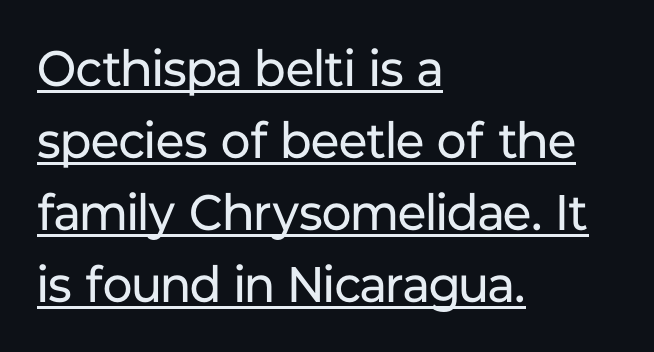
Q: Is the text bold? A: No.
Q: Is the text italic (slanted)? A: No, it is upright.
Q: Is the typeface a serif or a sans-serif typeface? A: Sans-serif.
Q: Is the text underlined? A: Yes.
Q: How is the paragraph aligned? A: Left-aligned.
Q: Is the spacing between letters normal or unusually wide? A: Normal.
Q: Is the spacing between lines tight, normal or loose? A: Normal.
Q: Width (condensed, normal, or wide)? A: Normal.
Q: Stroke contrast? A: Low.
Q: x-height? A: Medium.
Q: Monospaced? A: No.
